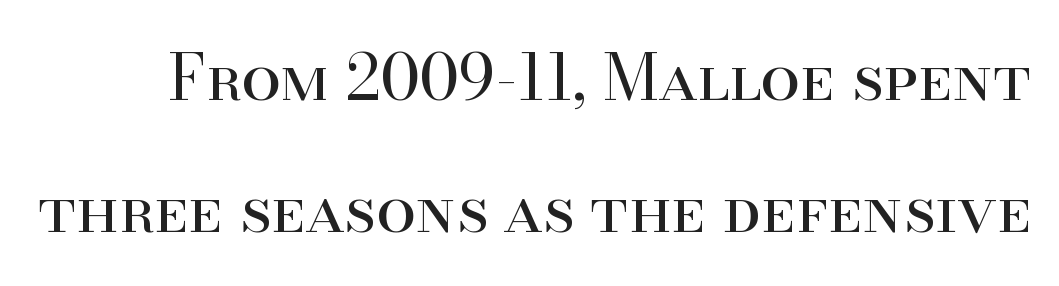
The image shows 64 px regular-weight serif type, upright; set loose line spacing (2.06x), normal letter spacing, not underlined; high stroke contrast and a small x-height.
